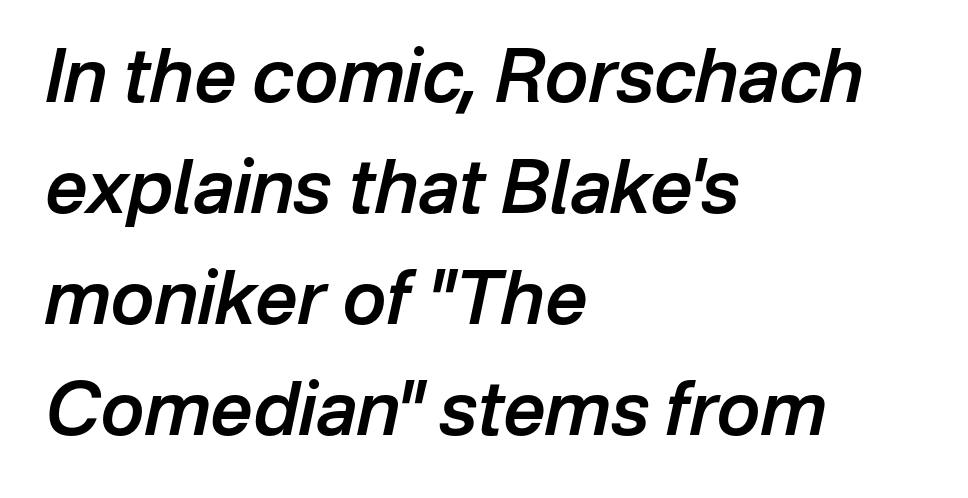
{"italic": "yes", "lean": "right", "slant_degrees": 12, "bold": "semi", "weight": "semibold", "width": "normal", "stroke_contrast": "low", "x_height": "medium", "monospaced": "no", "underline": "no", "align": "left", "line_spacing": "normal", "line_spacing_ratio": 1.5, "letter_spacing": "normal", "letter_spacing_em": 0.0, "glyph_px": 74}
